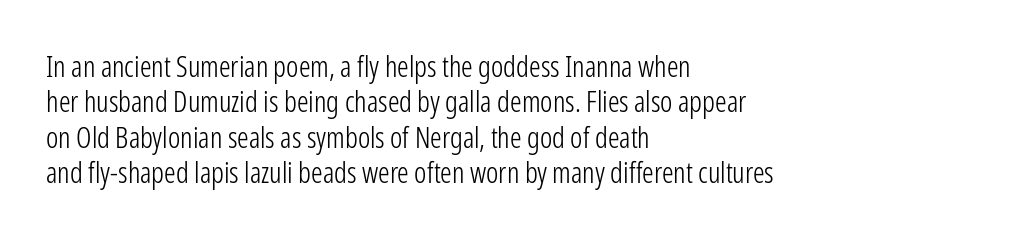
{"serif": "no", "italic": "no", "bold": "no", "weight": "light", "width": "condensed", "stroke_contrast": "low", "x_height": "medium", "monospaced": "no", "underline": "no", "align": "left", "line_spacing_ratio": 1.22, "letter_spacing": "normal", "letter_spacing_em": 0.0, "glyph_px": 29}
